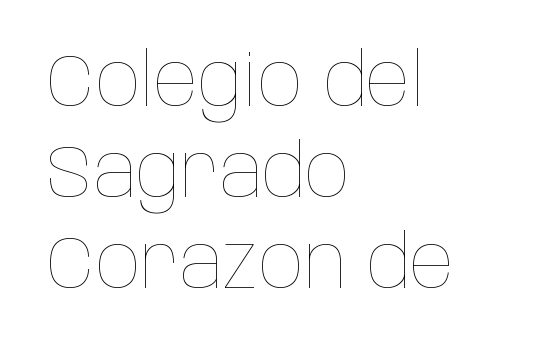
Q: Is the text bold? A: No.
Q: Is the text italic (slanted)? A: No, it is upright.
Q: Is the text underlined? A: No.
Q: How is the paragraph aligned? A: Left-aligned.
Q: Is the spacing between letters normal or unusually wide? A: Normal.
Q: Is the spacing between lines tight, normal or loose? A: Normal.
Q: Width (condensed, normal, or wide)? A: Condensed.
Q: Stroke contrast? A: Low.
Q: x-height? A: Large.
Q: Monospaced? A: No.
